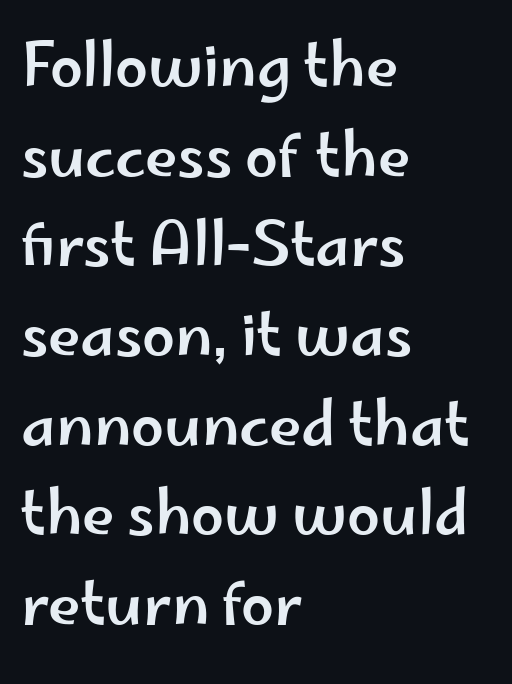
Horizontally, the lines are justified to the leading edge only. This rendering employs a face without finishing strokes, i.e., a sans-serif. Ascenders rise straight up at ninety degrees. In terms of letterspacing, this is plain default setting. Descenders are the only things crossing below the line.
